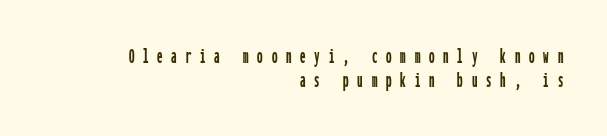
{"italic": "no", "underline": "no", "align": "right", "line_spacing": "tight", "line_spacing_ratio": 1.07, "letter_spacing": "wide", "letter_spacing_em": 0.4, "glyph_px": 22}
